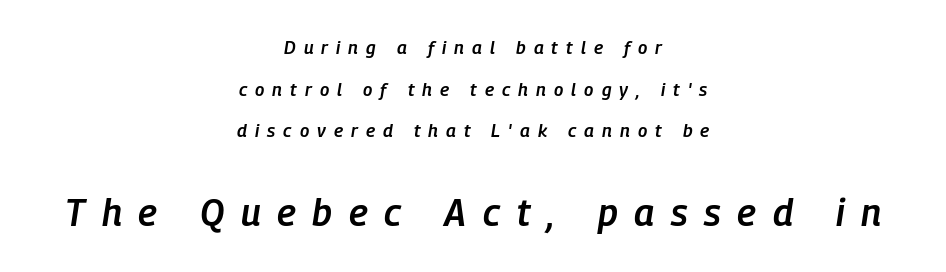
The text carries the slant typical of an italic or oblique font. Notice the wide empty band between every row — that's loose leading. You could not count columns in this text — the font is proportionally spaced. Compare the two chunks: the lower has the greater cap height.
